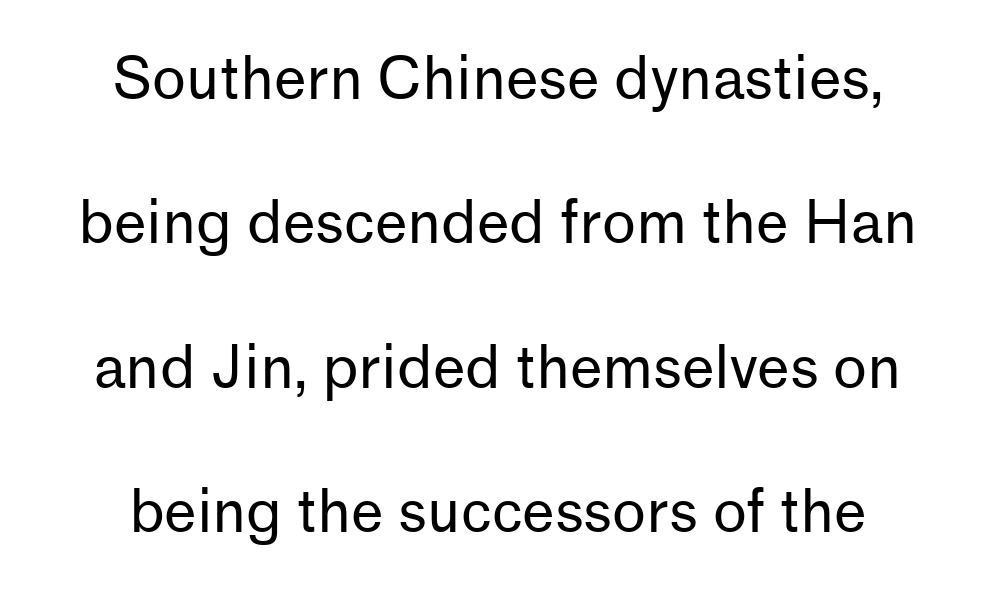
Leftover space on each line is divided equally before and after the words. How would I describe the line gaps? Wide and relaxed. A typesetter would call this proportional, since set widths differ per character. No chunkiness to these letters — they're not bold. Descenders are the only things crossing below the line. The letters stand upright; this is a roman face.
